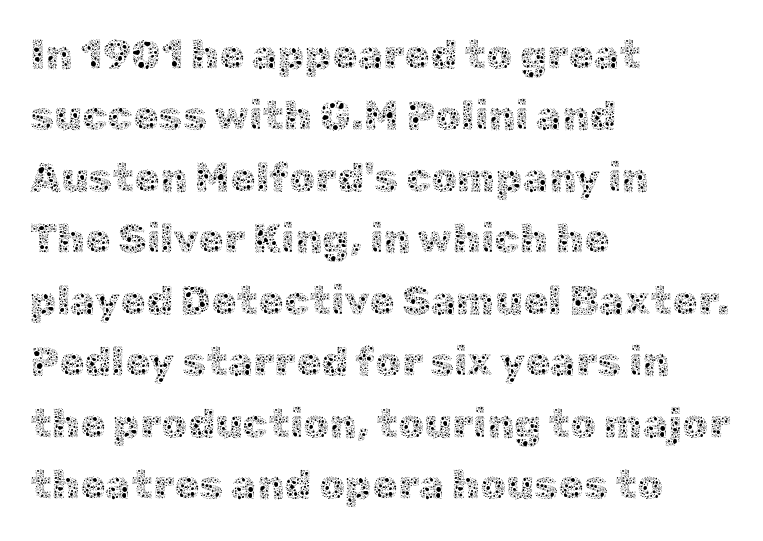
The image shows 41 px thin type, upright; set left-aligned, normal line spacing (1.5x), normal letter spacing, not underlined; a medium x-height.
